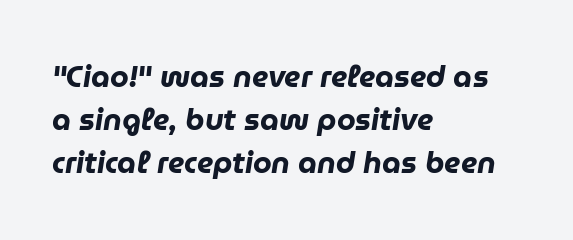
{"italic": "yes", "lean": "right", "slant_degrees": 9, "bold": "yes", "weight": "heavy", "width": "normal", "stroke_contrast": "low", "x_height": "medium", "monospaced": "no", "underline": "no", "align": "left", "line_spacing": "normal", "line_spacing_ratio": 1.44, "letter_spacing": "normal", "letter_spacing_em": 0.0, "glyph_px": 30}
